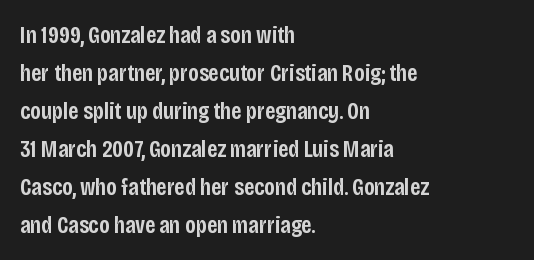
Q: Is the text bold? A: Semi-bold.
Q: Is the text italic (slanted)? A: No, it is upright.
Q: Is the text underlined? A: No.
Q: How is the paragraph aligned? A: Left-aligned.
Q: Is the spacing between letters normal or unusually wide? A: Normal.
Q: Is the spacing between lines tight, normal or loose? A: Normal.
